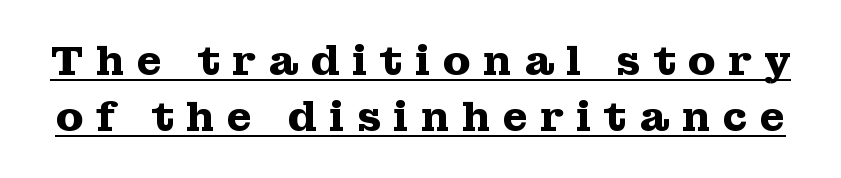
{"serif": "yes", "italic": "no", "bold": "yes", "weight": "heavy", "width": "wide", "stroke_contrast": "medium", "x_height": "medium", "monospaced": "no", "underline": "yes", "line_spacing": "normal", "line_spacing_ratio": 1.36, "letter_spacing": "wide", "letter_spacing_em": 0.29, "glyph_px": 41}
